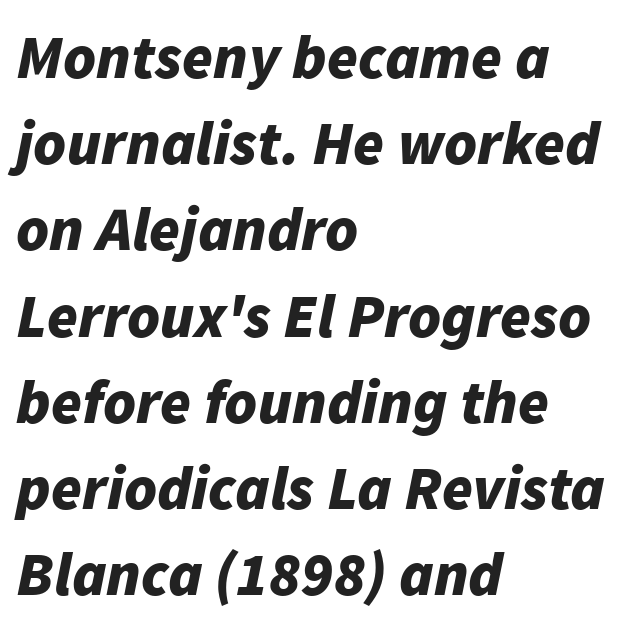
Q: Is the text bold? A: Yes.
Q: Is the text italic (slanted)? A: Yes, it leans right by about 11 degrees.
Q: Is the text underlined? A: No.
Q: How is the paragraph aligned? A: Left-aligned.
Q: Is the spacing between letters normal or unusually wide? A: Normal.
Q: Is the spacing between lines tight, normal or loose? A: Normal.
Q: Width (condensed, normal, or wide)? A: Normal.
Q: Stroke contrast? A: Low.
Q: x-height? A: Medium.
Q: Monospaced? A: No.
